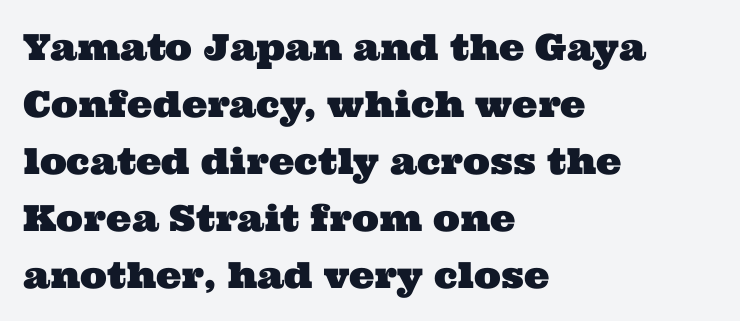
Q: Is the typeface a serif or a sans-serif typeface? A: Serif.
Q: Is the text underlined? A: No.
Q: How is the paragraph aligned? A: Left-aligned.
Q: Is the spacing between letters normal or unusually wide? A: Normal.
Q: Is the spacing between lines tight, normal or loose? A: Normal.
Q: Width (condensed, normal, or wide)? A: Wide.
Q: Stroke contrast? A: Medium.
Q: x-height? A: Medium.
Q: Monospaced? A: No.
